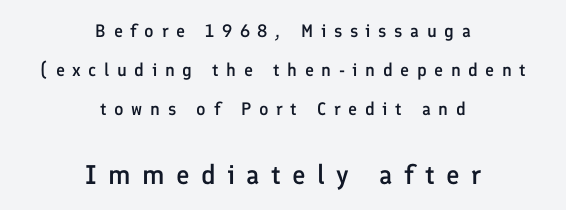
The image shows 27 px text type, upright; set centered, loose line spacing (2.17x), unusually wide letter spacing (+0.42 em), not underlined; the second (bottom) block is 1.5x larger.
